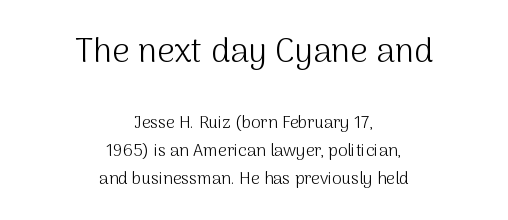
Q: Is the text bold? A: No.
Q: Is the text italic (slanted)? A: No, it is upright.
Q: Is the typeface a serif or a sans-serif typeface? A: Sans-serif.
Q: Is the text underlined? A: No.
Q: How is the paragraph aligned? A: Centered.
Q: Is the spacing between letters normal or unusually wide? A: Normal.
Q: Is the spacing between lines tight, normal or loose? A: Normal.
Q: Which block of text is set in a larger size, the first (top) or the second (bottom)? A: The first (top) one.
Q: Width (condensed, normal, or wide)? A: Normal.
Q: Stroke contrast? A: Medium.
Q: x-height? A: Medium.
Q: Monospaced? A: No.
